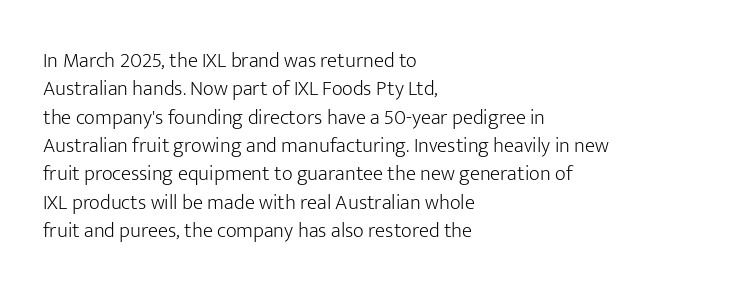
The image shows 21 px text type, upright; set left-aligned, normal line spacing (1.35x), normal letter spacing, not underlined.
